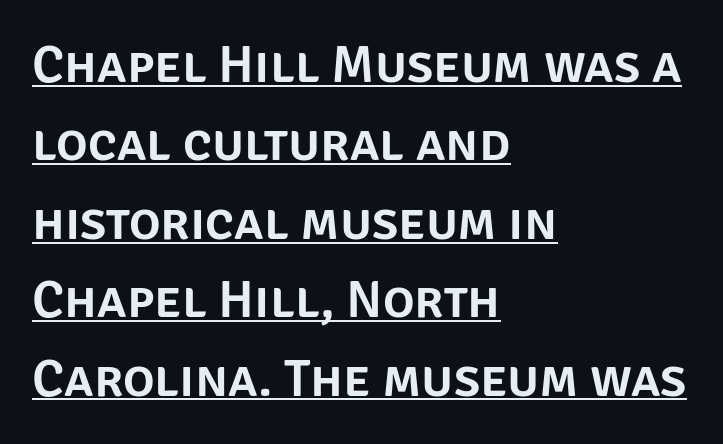
{"serif": "no", "italic": "no", "width": "normal", "stroke_contrast": "low", "x_height": "large", "monospaced": "no", "underline": "yes", "align": "left", "line_spacing": "normal", "line_spacing_ratio": 1.48, "letter_spacing": "normal", "letter_spacing_em": 0.0, "glyph_px": 53}
